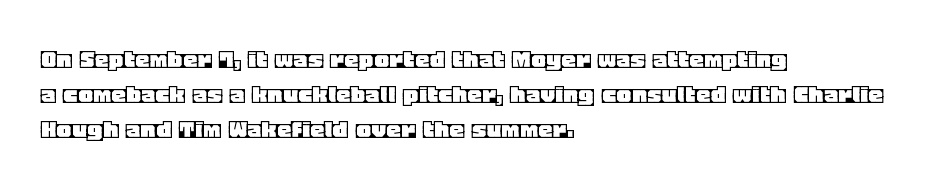
{"italic": "no", "width": "normal", "x_height": "large", "monospaced": "no", "underline": "no", "align": "left", "line_spacing_ratio": 1.21, "letter_spacing": "normal", "letter_spacing_em": 0.0, "glyph_px": 29}
